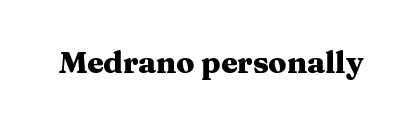
{"serif": "yes", "italic": "no", "bold": "yes", "weight": "heavy", "width": "wide", "stroke_contrast": "medium", "x_height": "medium", "monospaced": "no", "underline": "no", "letter_spacing": "normal", "letter_spacing_em": 0.0, "glyph_px": 30}
